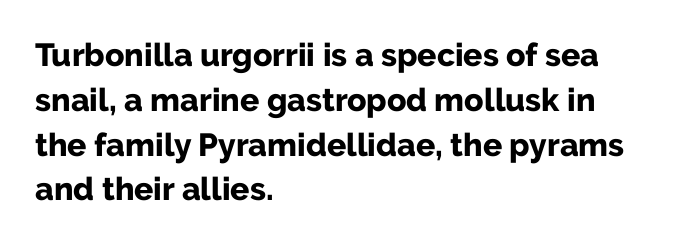
The letters sit at their default tracking, neither squeezed nor spread. The ragged edge is on the right, which tells us the setting is flush left. Vertical strokes here are truly vertical. Anything drawn beneath the words? Only blank space.
